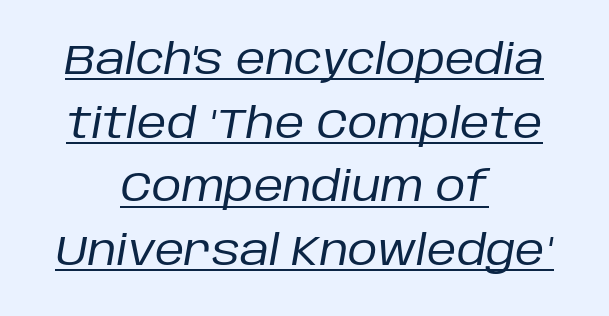
The image shows 41 px regular-weight type, italic (leaning right); set centered, normal line spacing (1.55x), normal letter spacing, underlined; low stroke contrast and a large x-height.
